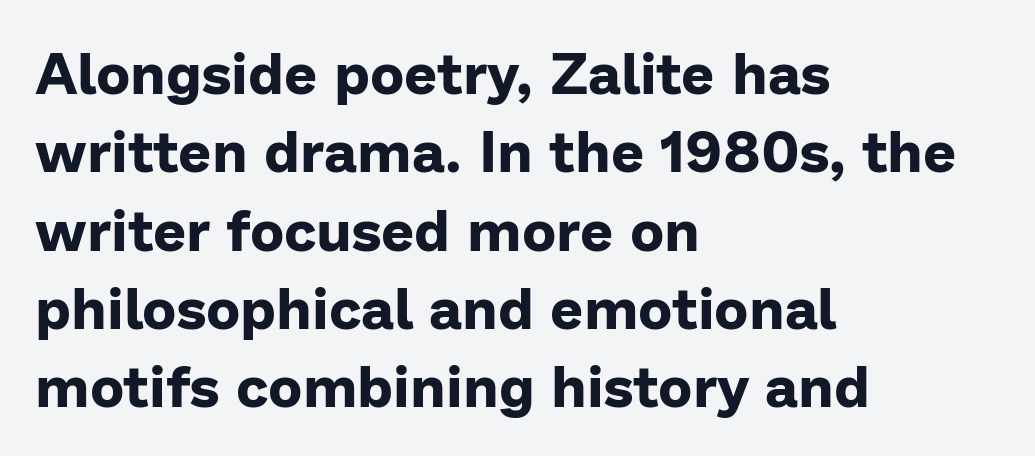
The image shows 58 px bold sans-serif type, upright; set left-aligned, normal line spacing (1.35x), normal letter spacing, not underlined; low stroke contrast and a medium x-height.
